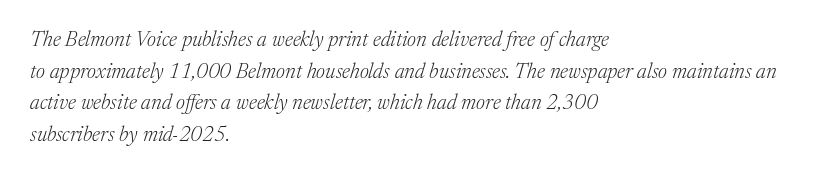
Q: Is the text bold? A: No.
Q: Is the text italic (slanted)? A: Yes, it leans right by about 17 degrees.
Q: Is the text underlined? A: No.
Q: How is the paragraph aligned? A: Left-aligned.
Q: Is the spacing between letters normal or unusually wide? A: Normal.
Q: Is the spacing between lines tight, normal or loose? A: Normal.
